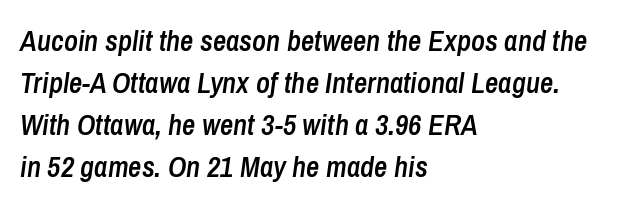
{"italic": "yes", "lean": "right", "slant_degrees": 8, "bold": "semi", "weight": "semibold", "width": "condensed", "stroke_contrast": "low", "x_height": "medium", "monospaced": "no", "underline": "no", "align": "left", "line_spacing": "normal", "line_spacing_ratio": 1.45, "letter_spacing": "normal", "letter_spacing_em": 0.0, "glyph_px": 29}
